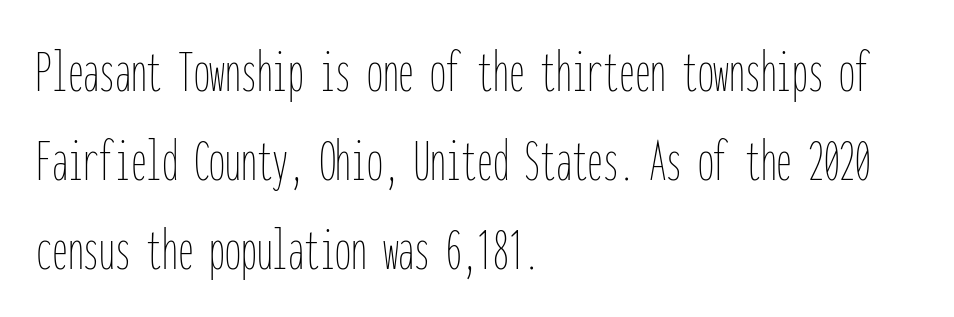
The image shows 63 px thin, condensed type, upright, monospaced; set left-aligned, normal line spacing (1.41x), normal letter spacing, not underlined; low stroke contrast and a medium x-height.
